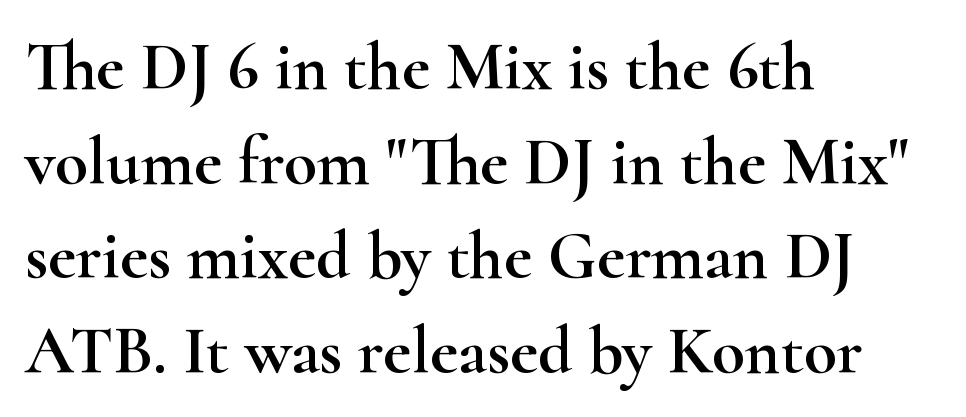
The image shows 68 px wide serif type, upright; set left-aligned, normal line spacing (1.39x), normal letter spacing, not underlined; high stroke contrast and a small x-height.
